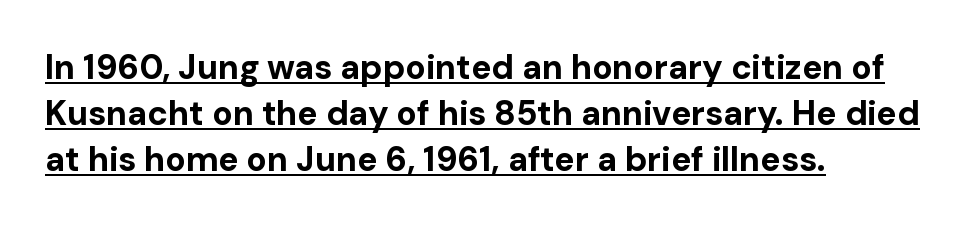
The image shows 34 px bold sans-serif type, upright; set left-aligned, normal line spacing (1.35x), normal letter spacing, underlined; low stroke contrast and a medium x-height.
